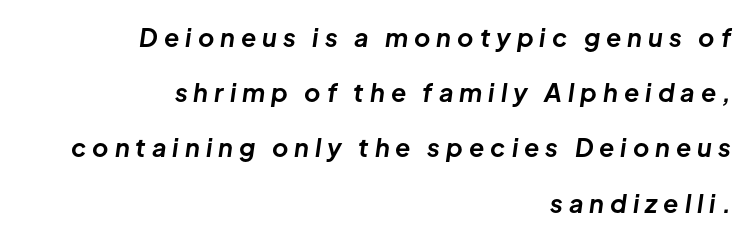
The image shows 25 px bold type, italic (leaning right); set right-aligned, loose line spacing (2.21x), unusually wide letter spacing (+0.24 em), not underlined.
